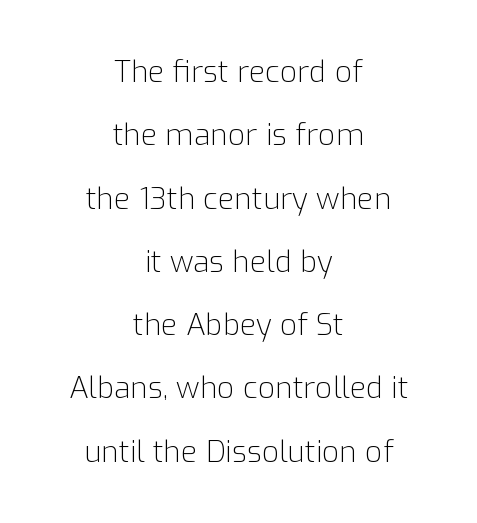
{"serif": "no", "italic": "no", "bold": "no", "weight": "light", "width": "normal", "stroke_contrast": "low", "x_height": "medium", "monospaced": "no", "underline": "no", "align": "center", "line_spacing": "loose", "line_spacing_ratio": 2.11, "letter_spacing": "normal", "letter_spacing_em": 0.0, "glyph_px": 30}
